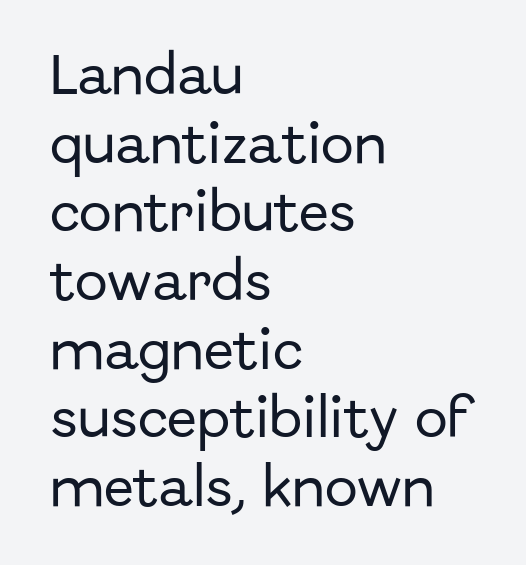
The image shows 44 px sans-serif type, upright; set left-aligned, normal line spacing (1.56x), normal letter spacing, not underlined; low stroke contrast and a medium x-height.
